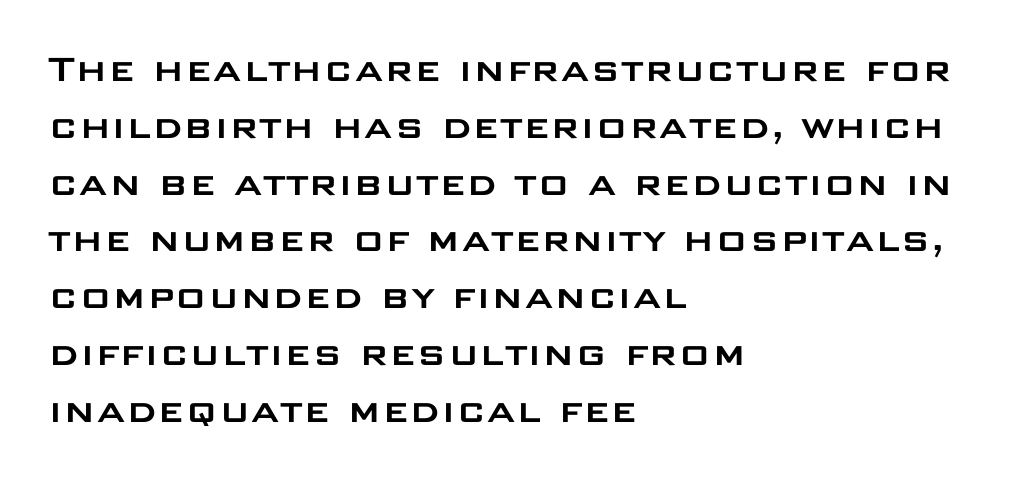
Does the leading feel generous? No, just average. Every row of glyphs begins at an identical x-position on the left. This rendering features lettering with no underline. In terms of posture, this sample is upright. Here the designer chose a conventional face with non-uniform glyph widths.
